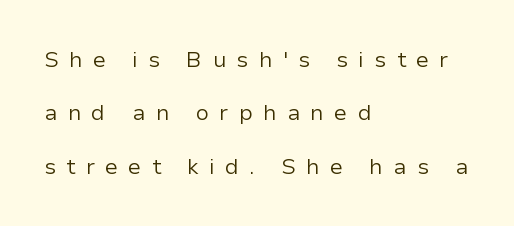
The image shows 22 px text type, upright; set left-aligned, loose line spacing (2.43x), unusually wide letter spacing (+0.46 em), not underlined.
